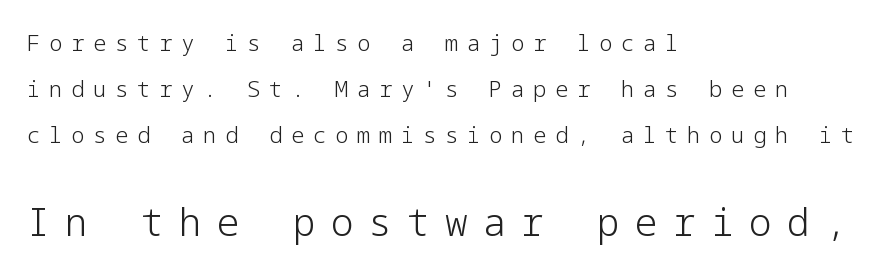
Font category for this specimen: sans-serif. The typeface has the unassuming heft of standard copy or less. The lines are spread far apart with generous leading. The letters stand straight up with perfectly vertical stems.
